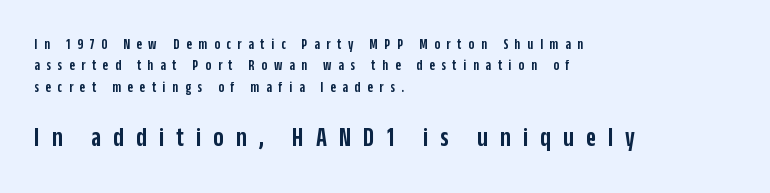
The image shows 27 px text type, upright; set left-aligned, normal line spacing (1.42x), unusually wide letter spacing (+0.45 em), not underlined; the second (bottom) block is 1.8x larger.
